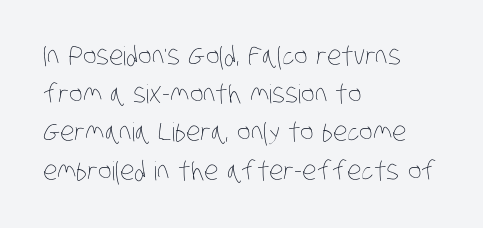
Unmarked baselines from the first word to the last. Each word holds together tightly as a unit, with standard inter-letter gaps. What's the leading like? Ordinary, nothing unusual. Unbolded letterforms with no extra heft.
